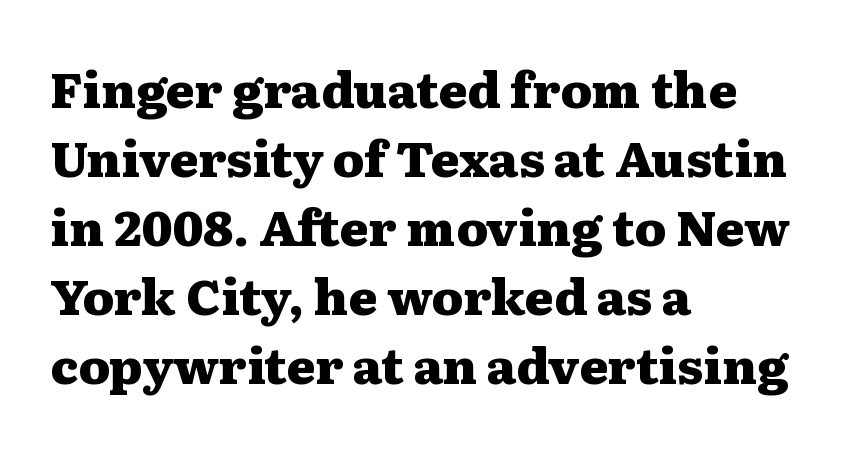
{"serif": "yes", "italic": "no", "bold": "yes", "weight": "heavy", "width": "wide", "stroke_contrast": "medium", "x_height": "medium", "monospaced": "no", "underline": "no", "align": "left", "line_spacing": "normal", "line_spacing_ratio": 1.41, "letter_spacing": "normal", "letter_spacing_em": 0.0, "glyph_px": 49}
